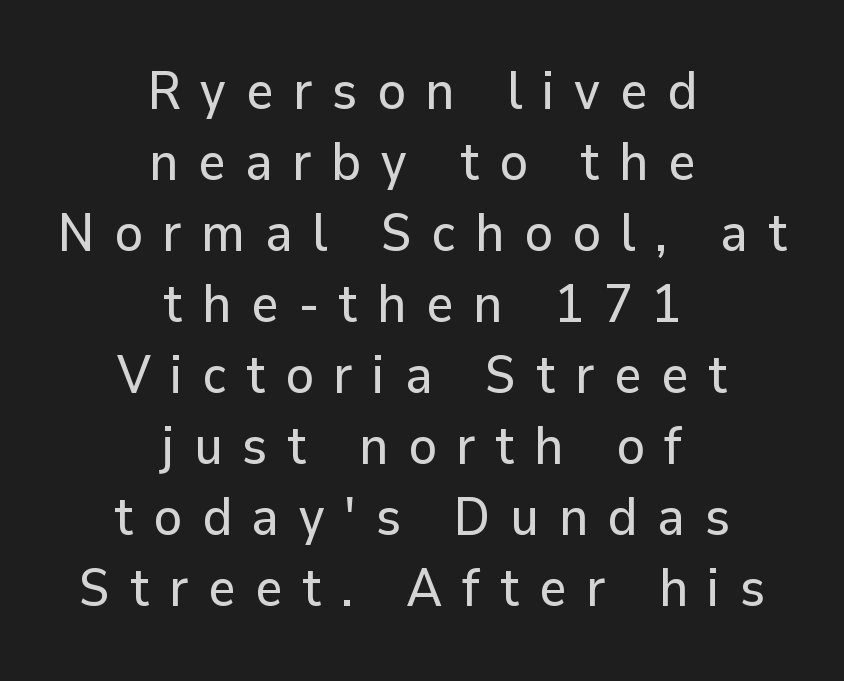
The image shows 53 px sans-serif type, upright; set centered, normal line spacing (1.34x), unusually wide letter spacing (+0.37 em), not underlined; low stroke contrast and a medium x-height.
